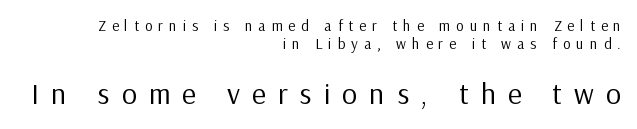
{"serif": "no", "italic": "no", "bold": "no", "weight": "regular", "width": "normal", "stroke_contrast": "low", "x_height": "medium", "monospaced": "no", "underline": "no", "align": "right", "line_spacing_ratio": 1.18, "letter_spacing": "wide", "letter_spacing_em": 0.4, "larger_block": "second", "size_ratio": 2.0, "glyph_px": 30}
